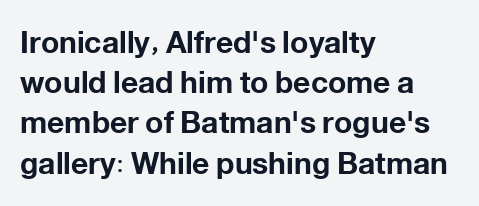
Q: Is the text bold? A: Yes.
Q: Is the text italic (slanted)? A: No, it is upright.
Q: Is the typeface a serif or a sans-serif typeface? A: Sans-serif.
Q: Is the text underlined? A: No.
Q: How is the paragraph aligned? A: Left-aligned.
Q: Is the spacing between letters normal or unusually wide? A: Normal.
Q: Is the spacing between lines tight, normal or loose? A: Normal.
Q: Width (condensed, normal, or wide)? A: Normal.
Q: Stroke contrast? A: Low.
Q: x-height? A: Medium.
Q: Monospaced? A: No.
